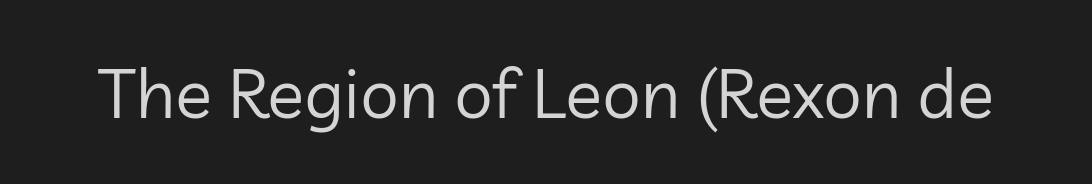
Bold? No — there's no thickening of the strokes. Words appear dense and cohesive because spacing is normal. Type without underlining. Nothing sits at the stroke ends, so this counts as sans-serif. This is the regular roman posture of the typeface. Think of a printed novel: that variable character pitch is what you see here.
